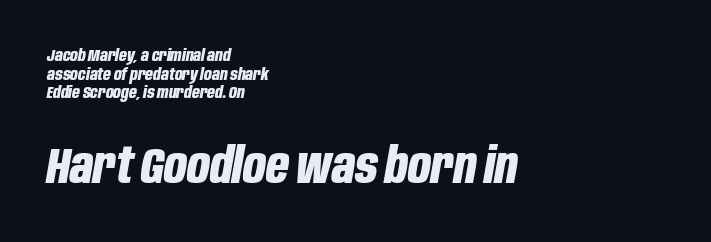
{"italic": "yes", "lean": "right", "slant_degrees": 10, "bold": "yes", "weight": "bold", "width": "condensed", "stroke_contrast": "low", "x_height": "large", "monospaced": "no", "underline": "no", "align": "left", "line_spacing": "tight", "line_spacing_ratio": 1.09, "letter_spacing": "normal", "letter_spacing_em": 0.0, "larger_block": "second", "size_ratio": 2.94, "glyph_px": 50}
